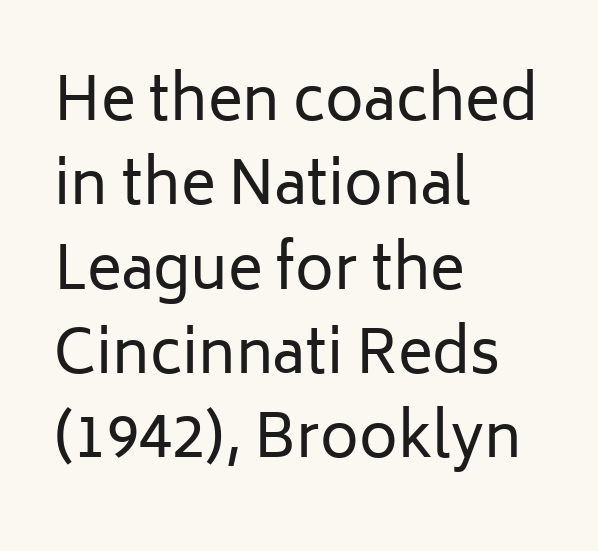
The image shows 59 px regular-weight sans-serif type, upright; set left-aligned, normal line spacing (1.43x), normal letter spacing, not underlined; low stroke contrast and a medium x-height.
